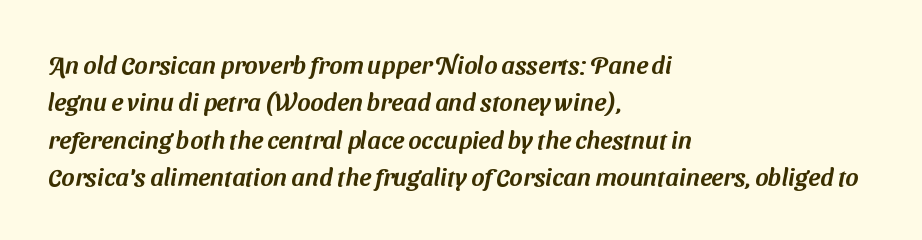
{"underline": "no", "align": "left", "line_spacing": "normal", "line_spacing_ratio": 1.5, "letter_spacing": "normal", "letter_spacing_em": 0.0, "glyph_px": 25}
